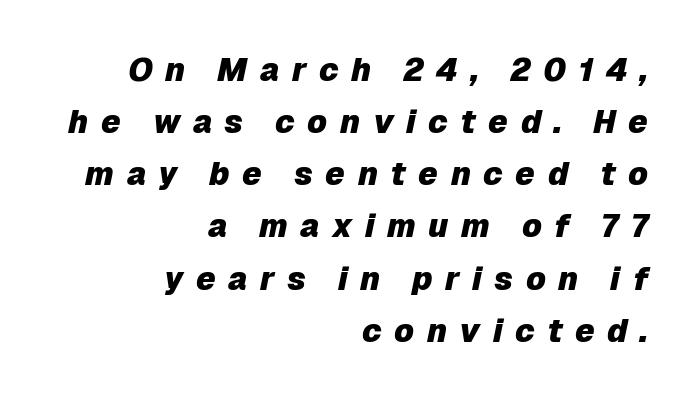
{"italic": "yes", "lean": "right", "slant_degrees": 12, "bold": "yes", "weight": "heavy", "width": "normal", "stroke_contrast": "low", "x_height": "medium", "monospaced": "no", "underline": "no", "align": "right", "line_spacing": "normal", "line_spacing_ratio": 1.63, "letter_spacing": "wide", "letter_spacing_em": 0.39, "glyph_px": 32}
